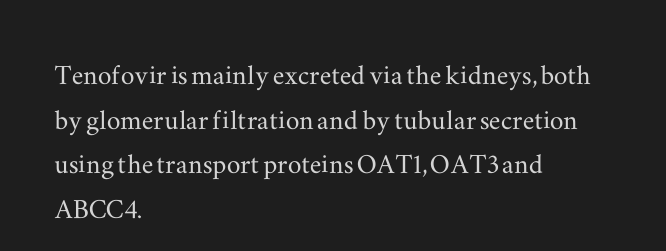
Q: Is the text italic (slanted)? A: No, it is upright.
Q: Is the typeface a serif or a sans-serif typeface? A: Serif.
Q: Is the text underlined? A: No.
Q: How is the paragraph aligned? A: Left-aligned.
Q: Is the spacing between letters normal or unusually wide? A: Normal.
Q: Is the spacing between lines tight, normal or loose? A: Normal.
Q: Width (condensed, normal, or wide)? A: Wide.
Q: Stroke contrast? A: Medium.
Q: x-height? A: Small.
Q: Monospaced? A: No.
